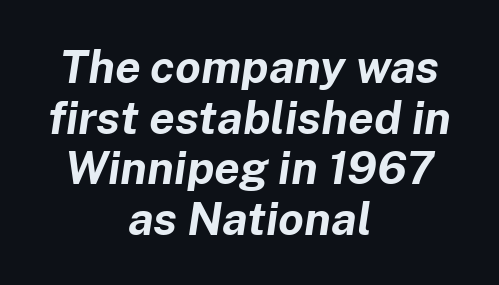
Q: Is the text bold? A: Yes.
Q: Is the text italic (slanted)? A: Yes, it leans right by about 8 degrees.
Q: Is the text underlined? A: No.
Q: How is the paragraph aligned? A: Centered.
Q: Is the spacing between letters normal or unusually wide? A: Normal.
Q: Is the spacing between lines tight, normal or loose? A: Tight.
Q: Width (condensed, normal, or wide)? A: Normal.
Q: Stroke contrast? A: Low.
Q: x-height? A: Medium.
Q: Monospaced? A: No.
